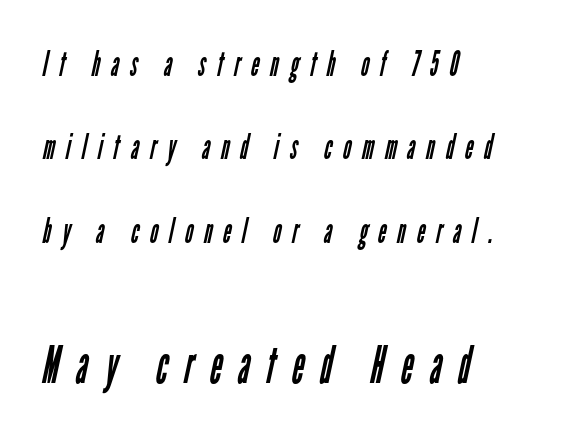
Q: Is the text bold? A: No.
Q: Is the typeface a serif or a sans-serif typeface? A: Sans-serif.
Q: Is the text underlined? A: No.
Q: How is the paragraph aligned? A: Left-aligned.
Q: Is the spacing between letters normal or unusually wide? A: Unusually wide.
Q: Is the spacing between lines tight, normal or loose? A: Loose.
Q: Which block of text is set in a larger size, the first (top) or the second (bottom)? A: The second (bottom) one.
Q: Width (condensed, normal, or wide)? A: Condensed.
Q: Stroke contrast? A: Low.
Q: x-height? A: Medium.
Q: Monospaced? A: No.
